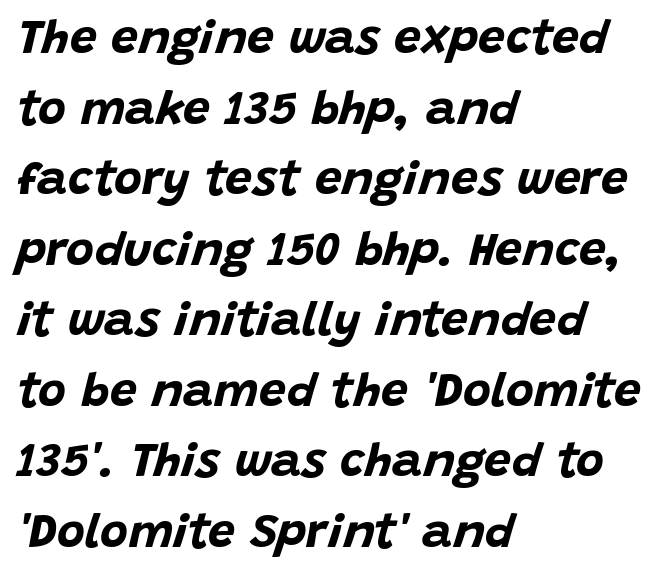
{"italic": "yes", "lean": "right", "slant_degrees": 15, "bold": "yes", "weight": "bold", "width": "normal", "stroke_contrast": "low", "x_height": "large", "monospaced": "no", "underline": "no", "align": "left", "line_spacing": "normal", "line_spacing_ratio": 1.47, "letter_spacing": "normal", "letter_spacing_em": 0.0, "glyph_px": 48}
